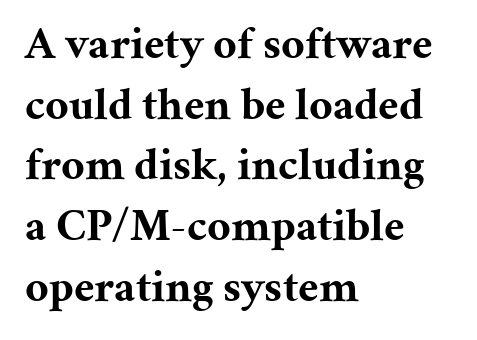
{"serif": "yes", "italic": "no", "bold": "yes", "weight": "bold", "width": "normal", "stroke_contrast": "medium", "x_height": "medium", "monospaced": "no", "underline": "no", "align": "left", "line_spacing": "normal", "line_spacing_ratio": 1.32, "letter_spacing": "normal", "letter_spacing_em": 0.0, "glyph_px": 46}
